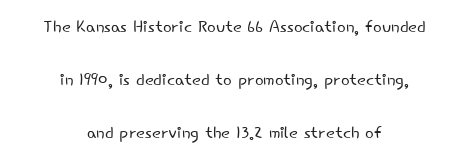
The image shows 23 px text type, upright; set centered, loose line spacing (2.31x), normal letter spacing, not underlined.
